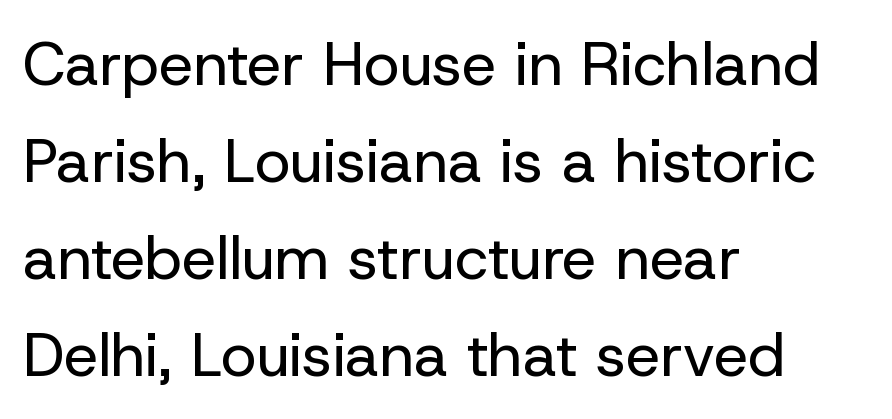
The image shows 61 px regular-weight sans-serif type, upright; set left-aligned, normal line spacing (1.59x), normal letter spacing, not underlined; low stroke contrast and a medium x-height.
